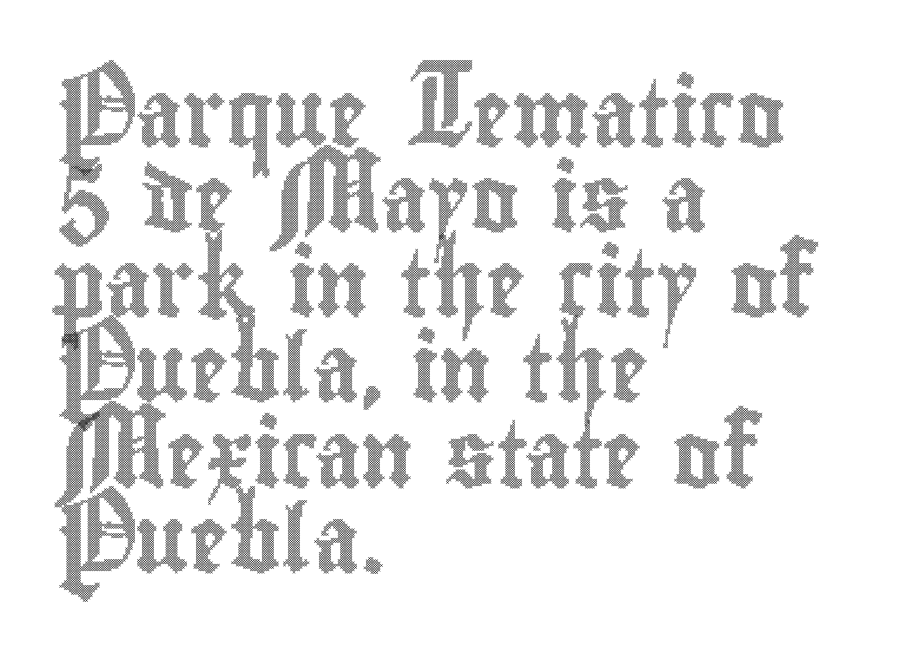
Posture: straight, roman, zero tilt. The strip under each line holds only bare page. Proportional: the letters do not fall into vertical columns. The designer left line spacing at the default. Caption: standard tracking, unaltered.
